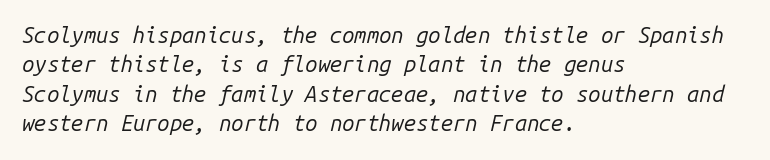
The image shows 22 px text type, italic (leaning right); set left-aligned, normal line spacing (1.34x), normal letter spacing, not underlined.
